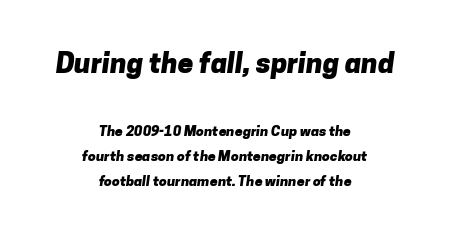
{"serif": "no", "bold": "yes", "weight": "heavy", "width": "normal", "stroke_contrast": "low", "x_height": "medium", "monospaced": "no", "underline": "no", "align": "center", "line_spacing_ratio": 1.79, "letter_spacing": "normal", "letter_spacing_em": 0.0, "larger_block": "first", "size_ratio": 2.0, "glyph_px": 28}
